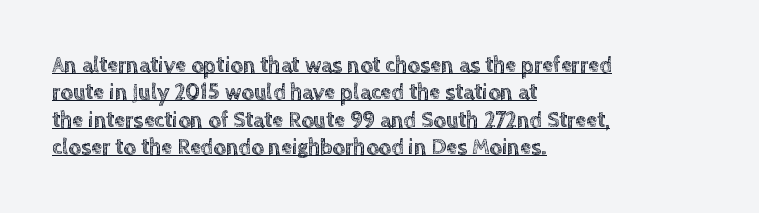
The image shows 22 px text type, upright; set left-aligned, line spacing 1.24x, normal letter spacing, underlined.
